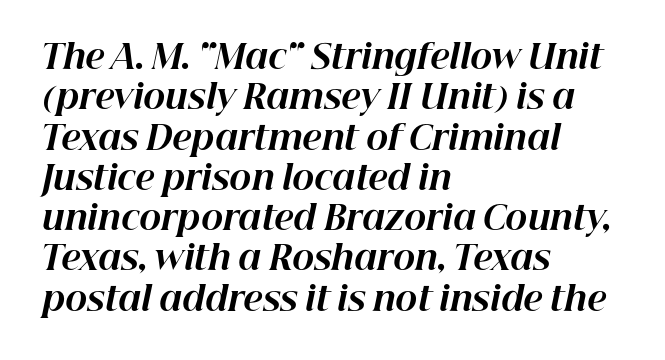
{"italic": "yes", "lean": "right", "slant_degrees": 12, "bold": "yes", "weight": "bold", "width": "normal", "stroke_contrast": "high", "x_height": "medium", "monospaced": "no", "underline": "no", "align": "left", "line_spacing_ratio": 1.22, "letter_spacing": "normal", "letter_spacing_em": 0.0, "glyph_px": 33}
